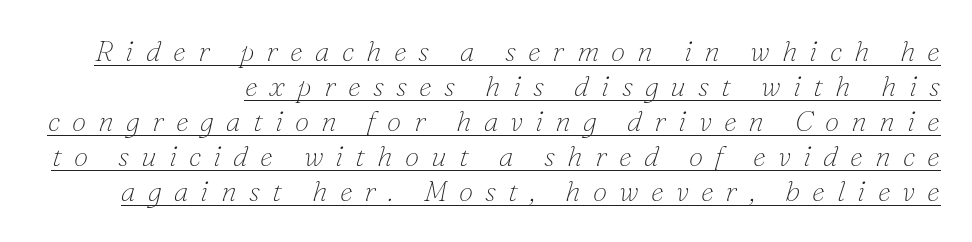
{"serif": "yes", "italic": "yes", "lean": "right", "slant_degrees": 16, "bold": "no", "weight": "thin", "width": "normal", "stroke_contrast": "low", "x_height": "small", "monospaced": "no", "underline": "yes", "line_spacing_ratio": 1.21, "letter_spacing": "wide", "letter_spacing_em": 0.42, "glyph_px": 29}
